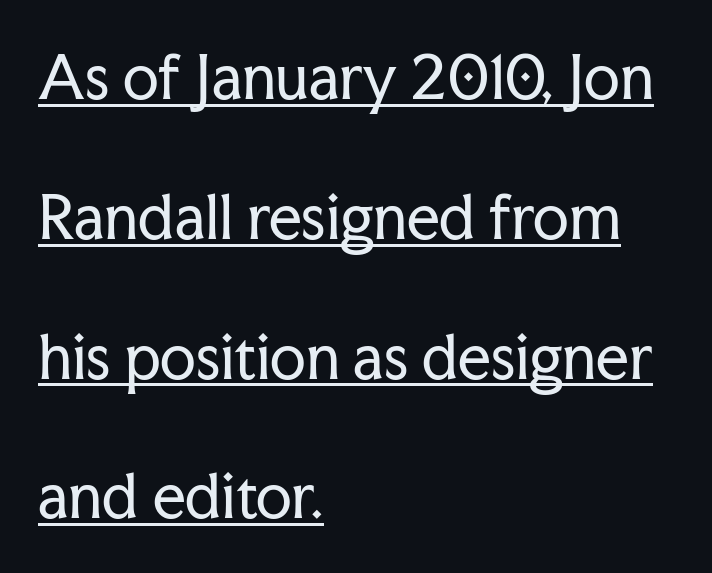
{"serif": "yes", "italic": "no", "bold": "no", "weight": "regular", "width": "normal", "stroke_contrast": "low", "x_height": "medium", "monospaced": "no", "underline": "yes", "align": "left", "line_spacing": "loose", "line_spacing_ratio": 2.41, "letter_spacing": "normal", "letter_spacing_em": 0.0, "glyph_px": 58}
